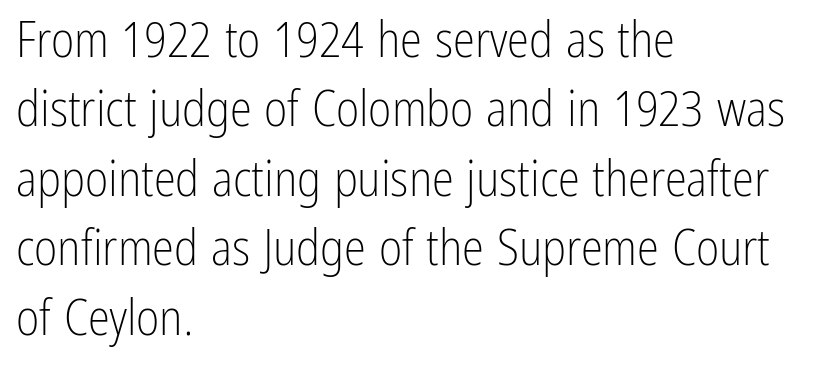
{"serif": "no", "italic": "no", "bold": "no", "weight": "light", "width": "condensed", "stroke_contrast": "low", "x_height": "medium", "monospaced": "no", "underline": "no", "align": "left", "line_spacing": "normal", "line_spacing_ratio": 1.39, "letter_spacing": "normal", "letter_spacing_em": 0.0, "glyph_px": 50}
